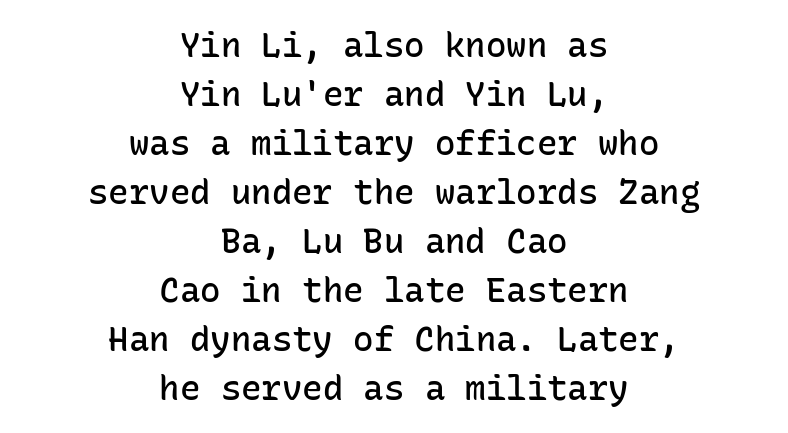
Type without underlining. Tracking here is standard; glyphs follow each other at the usual distance. Each letter, wide or thin by design, is forced into the same width here. Ordinary non-slanted type is in use. No feet cap the strokes, marking this as sans-serif type. This rendering uses center alignment, leaving both contours irregular but symmetric.
